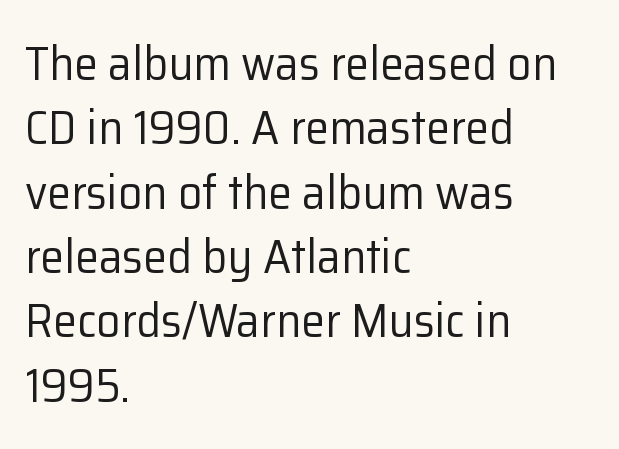
{"serif": "no", "italic": "no", "bold": "no", "weight": "regular", "width": "normal", "stroke_contrast": "low", "x_height": "medium", "monospaced": "no", "underline": "no", "align": "left", "line_spacing": "normal", "line_spacing_ratio": 1.34, "letter_spacing": "normal", "letter_spacing_em": 0.0, "glyph_px": 48}
